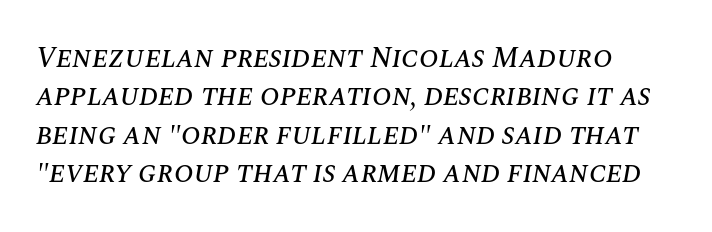
The image shows 29 px text type, italic (leaning right); set normal line spacing (1.32x), normal letter spacing, not underlined; medium stroke contrast and a large x-height.
